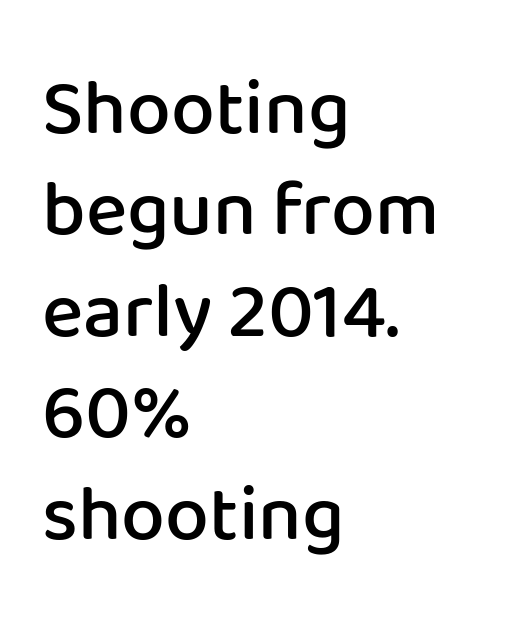
Q: Is the text bold? A: Semi-bold.
Q: Is the text italic (slanted)? A: No, it is upright.
Q: Is the typeface a serif or a sans-serif typeface? A: Sans-serif.
Q: Is the text underlined? A: No.
Q: How is the paragraph aligned? A: Left-aligned.
Q: Is the spacing between letters normal or unusually wide? A: Normal.
Q: Is the spacing between lines tight, normal or loose? A: Normal.
Q: Width (condensed, normal, or wide)? A: Normal.
Q: Stroke contrast? A: Low.
Q: x-height? A: Medium.
Q: Monospaced? A: No.
